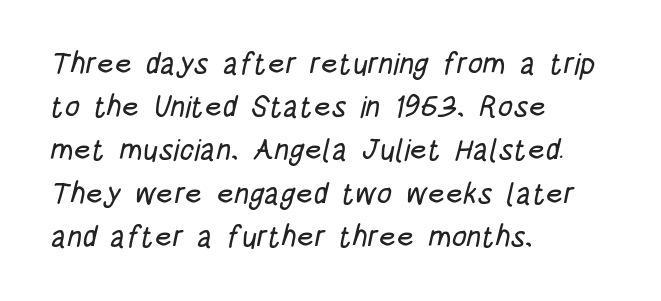
Q: Is the typeface a serif or a sans-serif typeface? A: Sans-serif.
Q: Is the text underlined? A: No.
Q: How is the paragraph aligned? A: Left-aligned.
Q: Is the spacing between letters normal or unusually wide? A: Normal.
Q: Is the spacing between lines tight, normal or loose? A: Normal.
Q: Width (condensed, normal, or wide)? A: Condensed.
Q: Stroke contrast? A: Low.
Q: x-height? A: Large.
Q: Monospaced? A: No.
